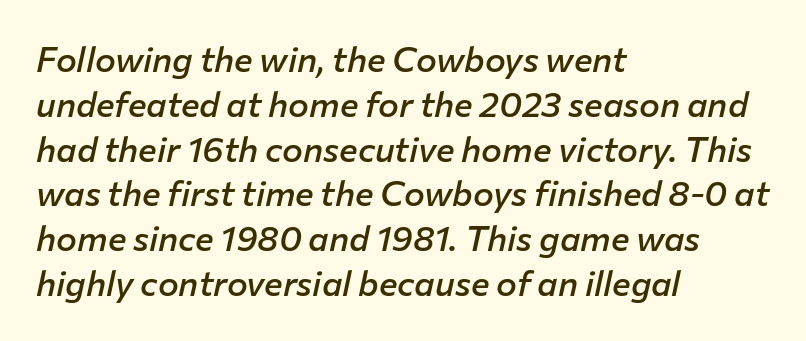
{"italic": "yes", "lean": "right", "slant_degrees": 12, "bold": "semi", "weight": "semibold", "width": "normal", "stroke_contrast": "low", "x_height": "medium", "monospaced": "no", "underline": "no", "align": "left", "line_spacing": "normal", "line_spacing_ratio": 1.28, "letter_spacing": "normal", "letter_spacing_em": 0.0, "glyph_px": 35}
